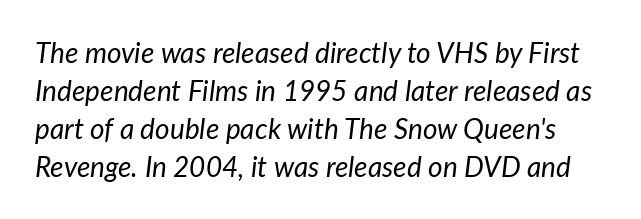
Style check: oblique. A clean baseline with only descenders dipping below it. The passage shown stacks its lines at a standard gap. The typesetting does not lean heavy: it is not bold.
